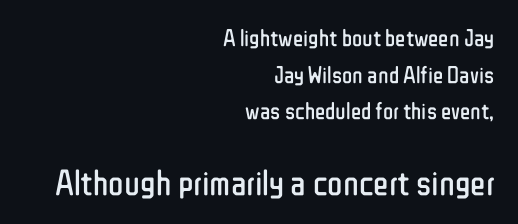
The rag falls on the left side of this text block. Whoever set this made the second block the dominant, larger element. The font's upright variant was chosen for this text. The rendering shows plain stroke endings on the letterforms — a sans-serif design.
